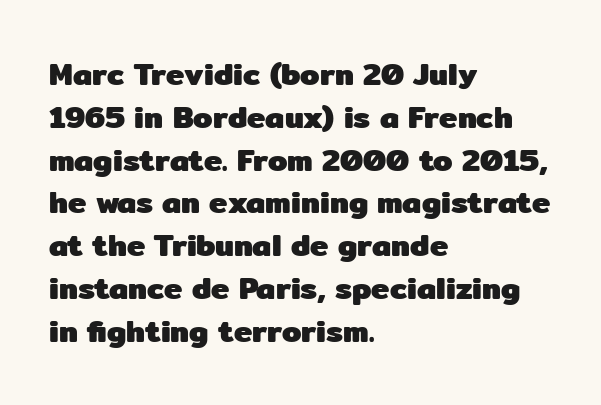
The image shows 31 px heavy sans-serif type, upright; set left-aligned, normal line spacing (1.38x), normal letter spacing, not underlined; low stroke contrast and a medium x-height.
